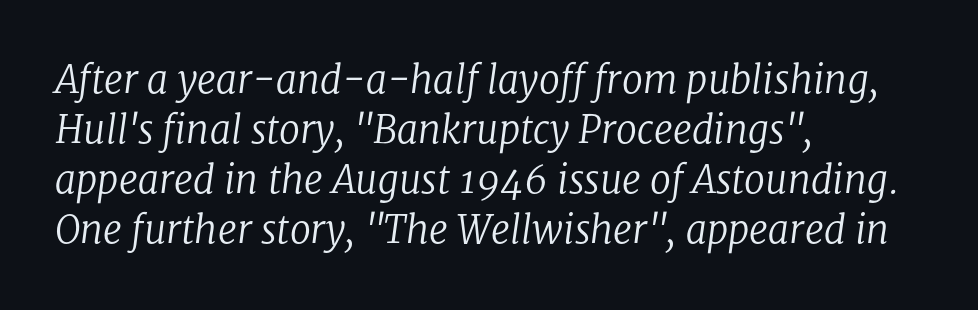
Letters have the restrained weight of plain body copy at most. In CSS terms this would be text-align: left. The text carries the slant typical of an italic or oblique font. The rendering keeps characters at their native spacing. Rule under the text: the space is simply empty. The characters display serif detailing at their extremities.
